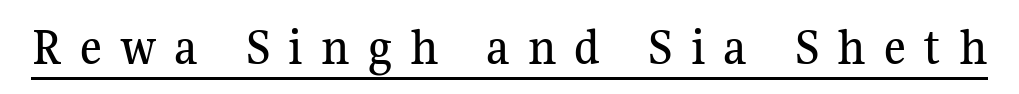
Q: Is the text italic (slanted)? A: No, it is upright.
Q: Is the typeface a serif or a sans-serif typeface? A: Serif.
Q: Is the text underlined? A: Yes.
Q: Is the spacing between letters normal or unusually wide? A: Unusually wide.
Q: Width (condensed, normal, or wide)? A: Normal.
Q: Stroke contrast? A: Medium.
Q: x-height? A: Medium.
Q: Monospaced? A: No.
